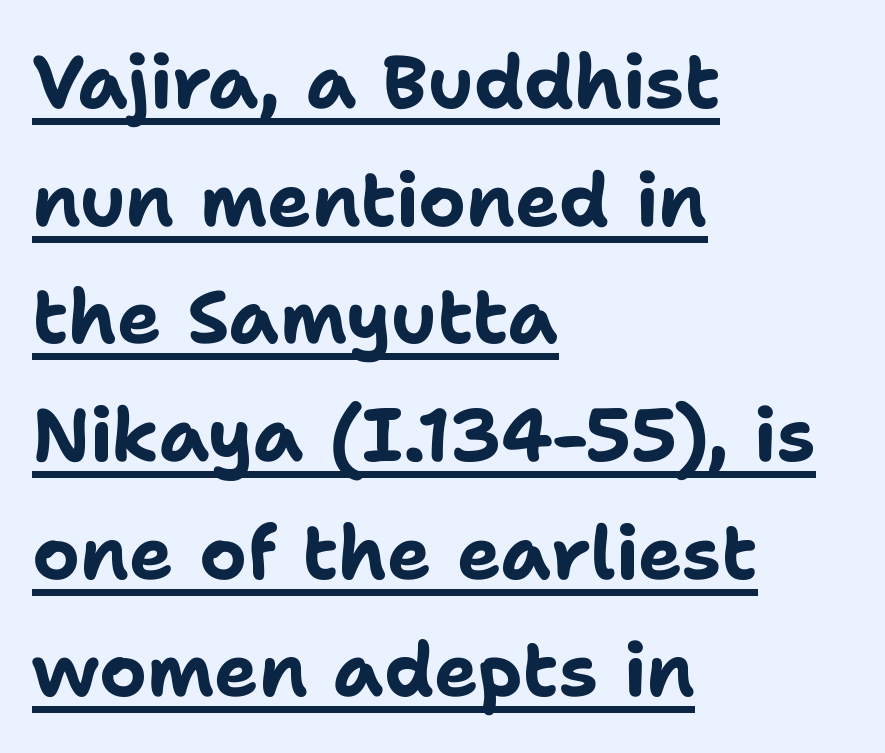
{"serif": "no", "italic": "no", "bold": "yes", "weight": "bold", "width": "normal", "stroke_contrast": "low", "x_height": "medium", "monospaced": "no", "underline": "yes", "align": "left", "line_spacing": "normal", "line_spacing_ratio": 1.59, "letter_spacing": "normal", "letter_spacing_em": 0.0, "glyph_px": 74}
